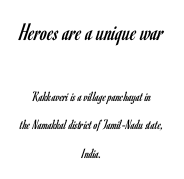
{"bold": "no", "underline": "no", "align": "center", "line_spacing": "loose", "line_spacing_ratio": 2.03, "letter_spacing": "normal", "letter_spacing_em": 0.0, "larger_block": "first", "size_ratio": 1.79, "glyph_px": 25}
